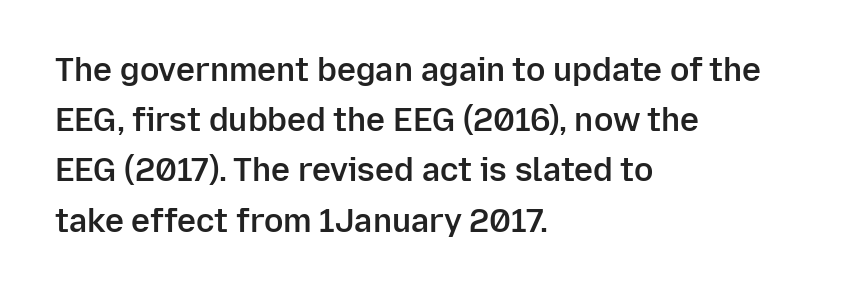
The image shows 32 px semibold sans-serif type, upright; set left-aligned, normal line spacing (1.57x), normal letter spacing, not underlined; low stroke contrast and a medium x-height.
